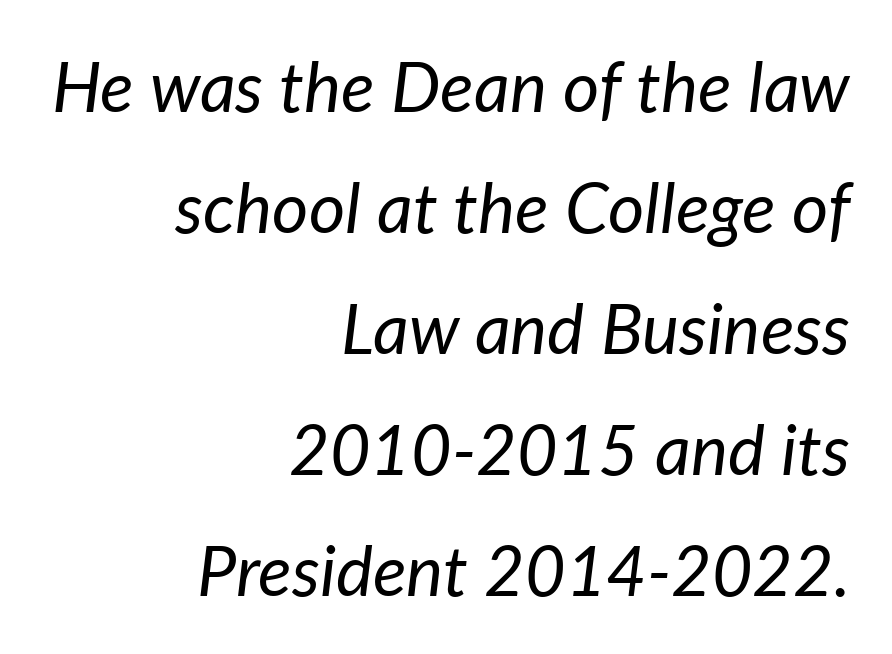
Q: Is the text bold? A: No.
Q: Is the text italic (slanted)? A: Yes, it leans right by about 7 degrees.
Q: Is the text underlined? A: No.
Q: How is the paragraph aligned? A: Right-aligned.
Q: Is the spacing between letters normal or unusually wide? A: Normal.
Q: Width (condensed, normal, or wide)? A: Normal.
Q: Stroke contrast? A: Low.
Q: x-height? A: Medium.
Q: Monospaced? A: No.
